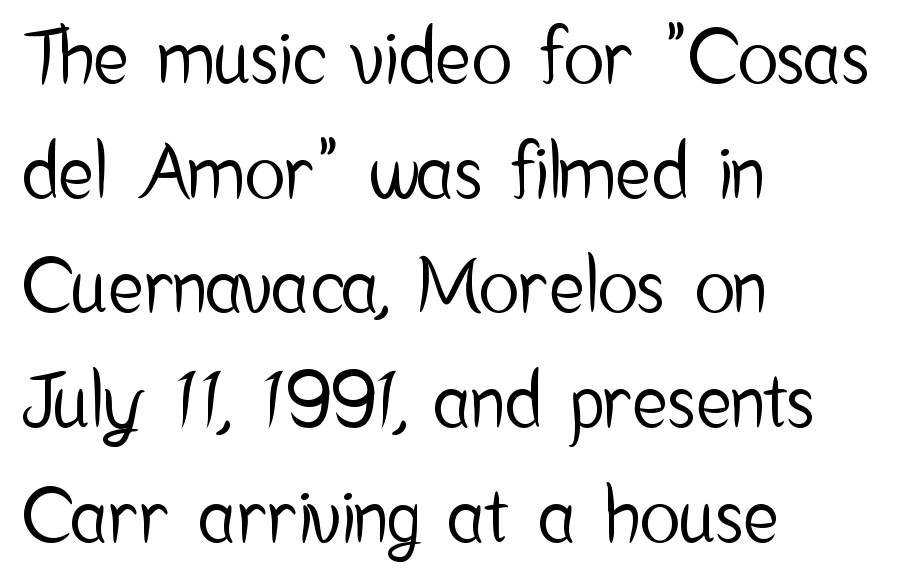
{"serif": "no", "italic": "no", "width": "condensed", "stroke_contrast": "low", "x_height": "medium", "monospaced": "no", "underline": "no", "align": "left", "line_spacing": "normal", "line_spacing_ratio": 1.53, "letter_spacing": "normal", "letter_spacing_em": 0.0, "glyph_px": 75}
